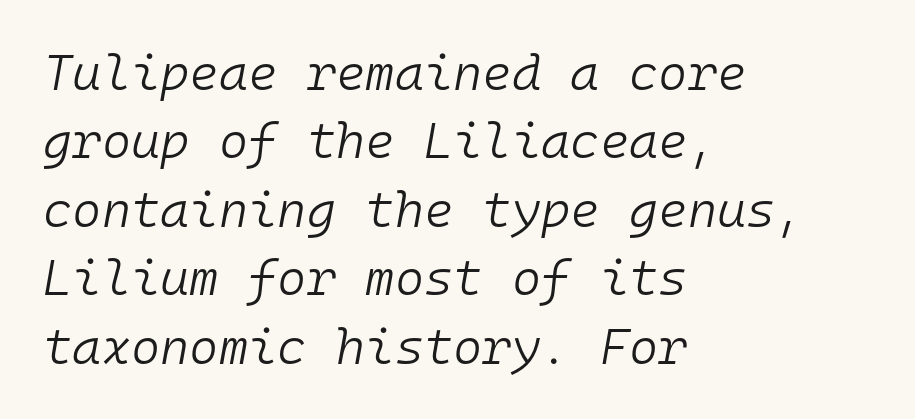
{"italic": "yes", "lean": "right", "slant_degrees": 10, "bold": "no", "weight": "light", "width": "normal", "stroke_contrast": "low", "x_height": "medium", "monospaced": "yes", "underline": "no", "align": "left", "line_spacing": "normal", "line_spacing_ratio": 1.37, "letter_spacing": "normal", "letter_spacing_em": 0.0, "glyph_px": 50}
